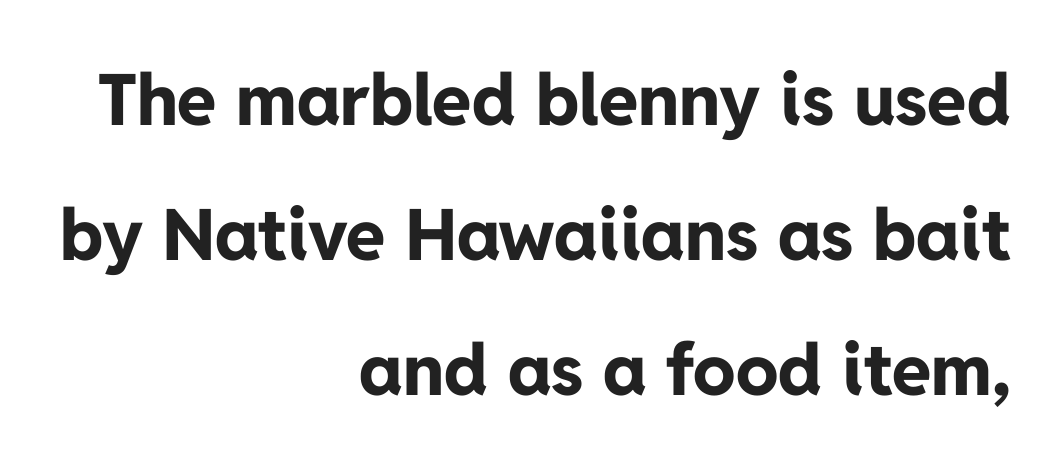
The image shows 71 px bold sans-serif type, upright; set right-aligned, loose line spacing (1.9x), normal letter spacing, not underlined; low stroke contrast and a medium x-height.
